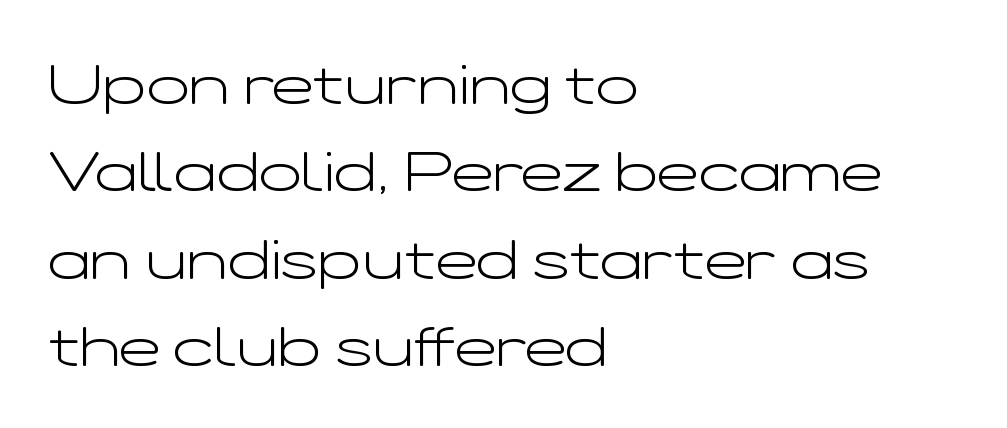
This sample uses a sans-serif face. Spacing between characters is what you'd get straight out of the box. Here the designer chose a conventional face with non-uniform glyph widths. Layout note: lines flush left.
